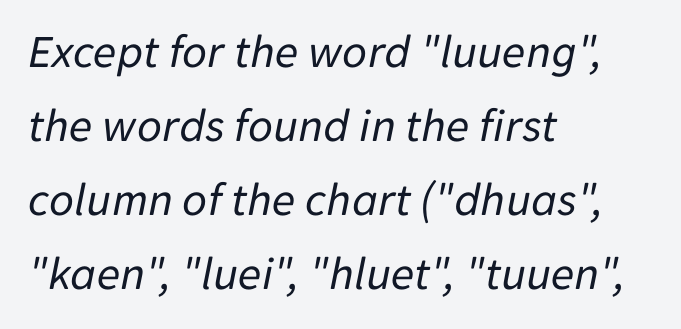
There is no visible air inserted between adjacent glyphs. A bare baseline throughout the passage. The passage is arranged the way most books set body copy — flush left. Leading: standard.
